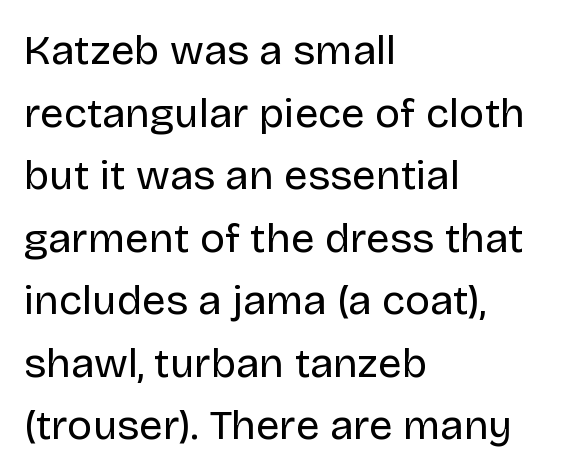
This is roman type, the default non-slanted kind. Does the leading feel generous? No, just average. A quiet, ordinary-to-light weight characterises the typeface. These lines are rendered in a variable-pitch font. Classification — sans serif. The face used here is rendered with its standard letterfit.
